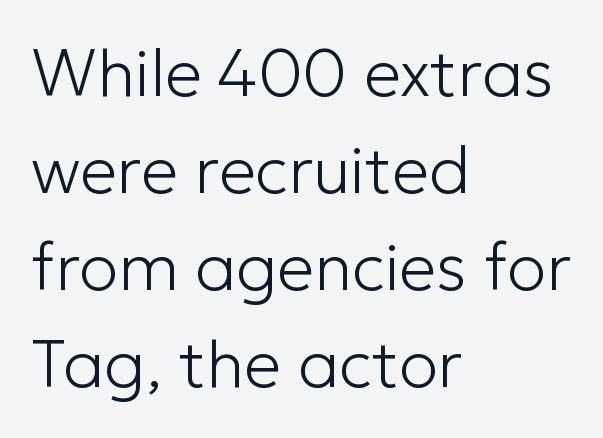
Vertical strokes here are truly vertical. The baseline area is clear. Compared with a centered layout, this one pins lines to the left instead. These lines keep a tight, regular rhythm from letter to letter. Is this a fixed-width face? No — the glyphs have proportional, varying widths.
